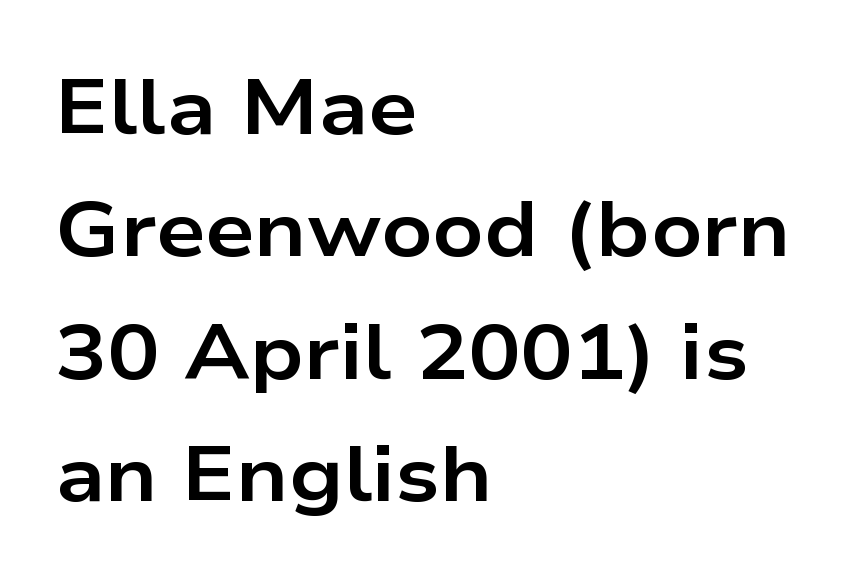
{"serif": "no", "italic": "no", "bold": "yes", "weight": "bold", "width": "wide", "stroke_contrast": "low", "x_height": "medium", "monospaced": "no", "underline": "no", "align": "left", "line_spacing": "normal", "line_spacing_ratio": 1.57, "letter_spacing": "normal", "letter_spacing_em": 0.0, "glyph_px": 78}
